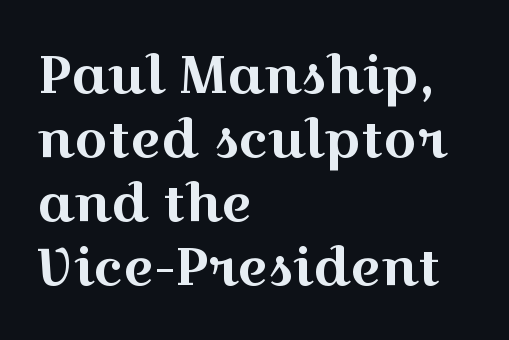
{"serif": "yes", "italic": "no", "width": "wide", "x_height": "medium", "monospaced": "no", "underline": "no", "align": "left", "line_spacing_ratio": 1.23, "letter_spacing": "normal", "letter_spacing_em": 0.0, "glyph_px": 52}
